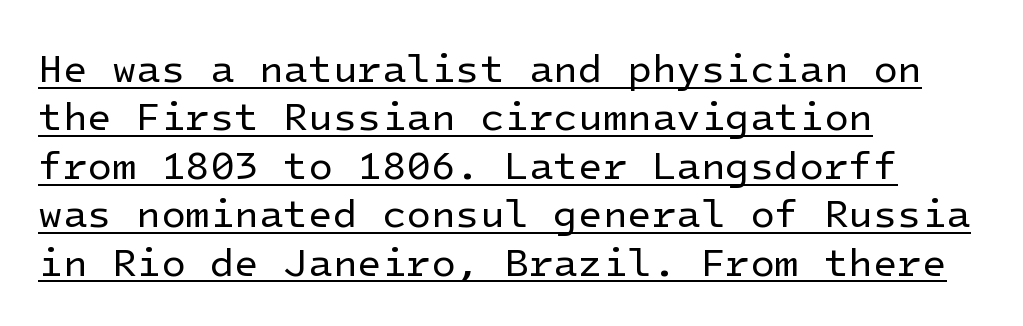
No italicization has been applied; the sample stays upright. This rendering uses left alignment, leaving the right contour irregular. The gaps between neighbouring characters are ordinary and unremarkable. Type style note: lacks serifs. The string is rendered with underlining switched on. Letters have the restrained weight of plain body copy at most.
